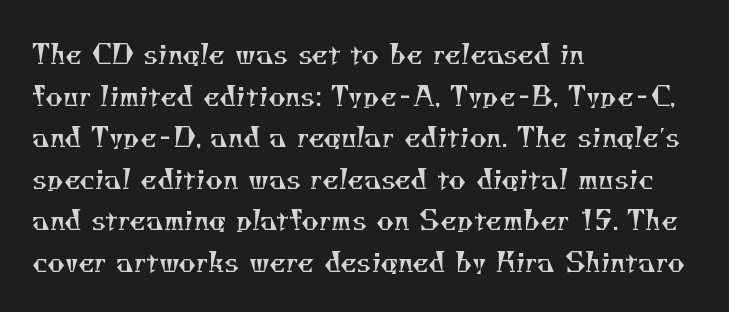
{"bold": "no", "underline": "no", "align": "left", "line_spacing": "normal", "line_spacing_ratio": 1.54, "letter_spacing": "normal", "letter_spacing_em": 0.0, "glyph_px": 27}
